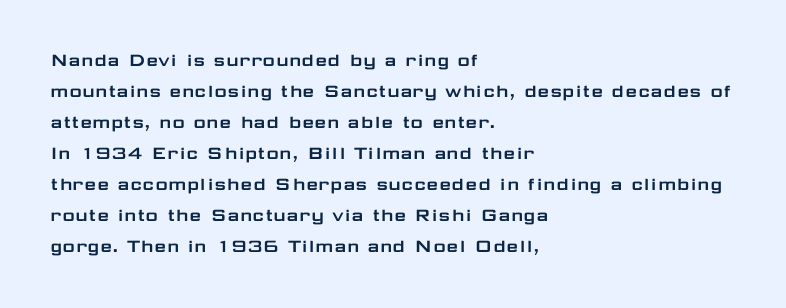
The image shows 21 px text type, upright; set left-aligned, normal line spacing (1.48x), normal letter spacing, not underlined.
